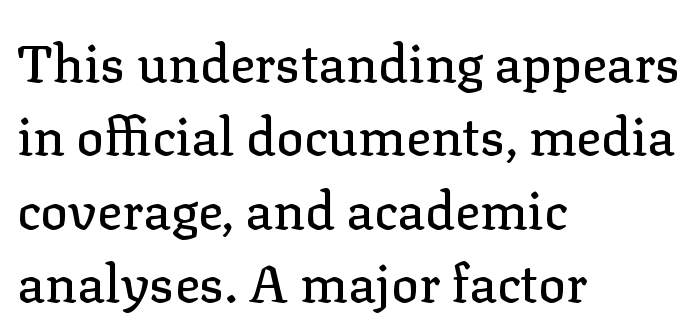
A typesetter would call this zero additional tracking. The line-height multiplier appears to be the usual default. Regarding serifs, this sample has them. A typesetter would call this proportional, since set widths differ per character. The string is rendered with underlining switched off.
